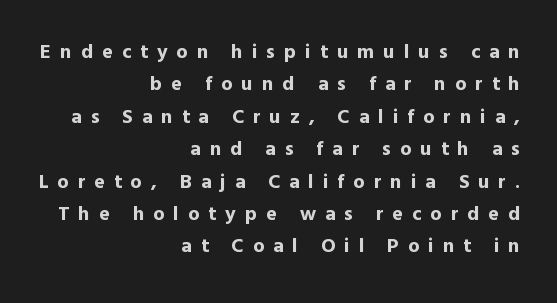
Q: Is the text bold? A: Yes.
Q: Is the text italic (slanted)? A: No, it is upright.
Q: Is the text underlined? A: No.
Q: How is the paragraph aligned? A: Right-aligned.
Q: Is the spacing between letters normal or unusually wide? A: Unusually wide.
Q: Is the spacing between lines tight, normal or loose? A: Normal.
